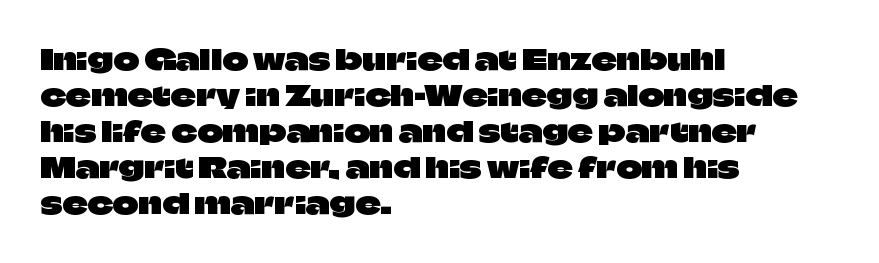
{"serif": "no", "italic": "no", "width": "normal", "stroke_contrast": "low", "x_height": "large", "monospaced": "no", "underline": "no", "align": "left", "line_spacing": "normal", "line_spacing_ratio": 1.29, "letter_spacing": "normal", "letter_spacing_em": 0.0, "glyph_px": 28}
